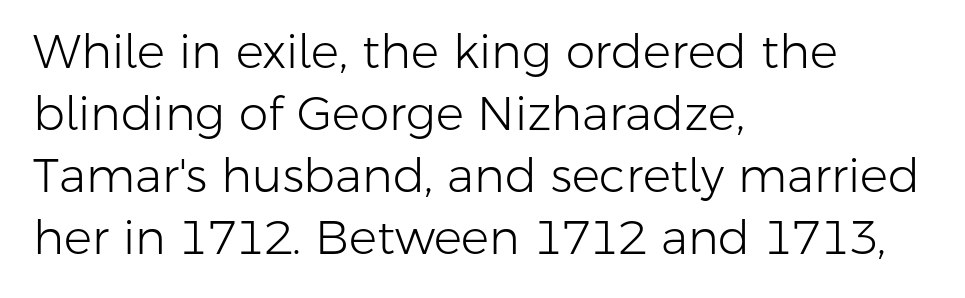
Q: Is the text bold? A: No.
Q: Is the text italic (slanted)? A: No, it is upright.
Q: Is the typeface a serif or a sans-serif typeface? A: Sans-serif.
Q: Is the text underlined? A: No.
Q: How is the paragraph aligned? A: Left-aligned.
Q: Is the spacing between letters normal or unusually wide? A: Normal.
Q: Is the spacing between lines tight, normal or loose? A: Normal.
Q: Width (condensed, normal, or wide)? A: Normal.
Q: Stroke contrast? A: Low.
Q: x-height? A: Medium.
Q: Monospaced? A: No.
